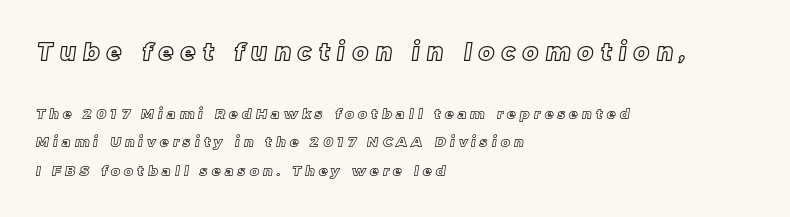
Q: Is the text underlined? A: No.
Q: How is the paragraph aligned? A: Left-aligned.
Q: Is the spacing between letters normal or unusually wide? A: Unusually wide.
Q: Is the spacing between lines tight, normal or loose? A: Loose.
Q: Which block of text is set in a larger size, the first (top) or the second (bottom)? A: The first (top) one.
